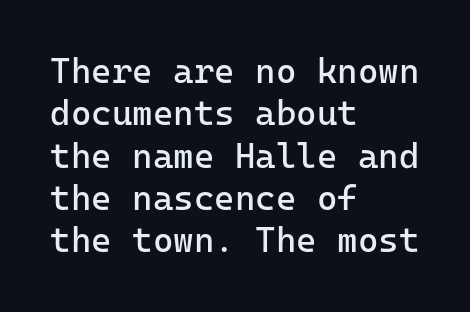
{"serif": "no", "italic": "no", "bold": "no", "weight": "regular", "width": "normal", "stroke_contrast": "low", "x_height": "medium", "underline": "no", "align": "left", "line_spacing_ratio": 1.21, "letter_spacing": "normal", "letter_spacing_em": 0.0, "glyph_px": 35}
